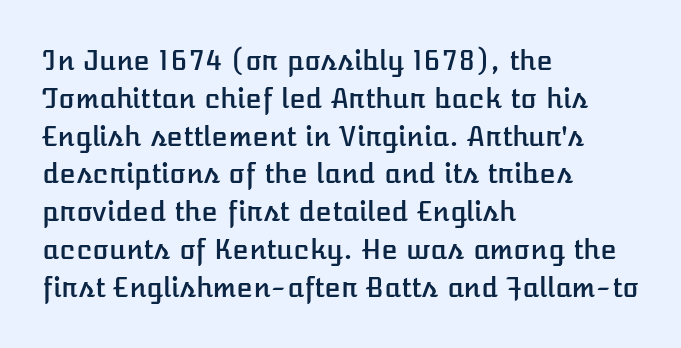
The image shows 27 px text type, upright; set left-aligned, normal line spacing (1.4x), normal letter spacing, not underlined.
